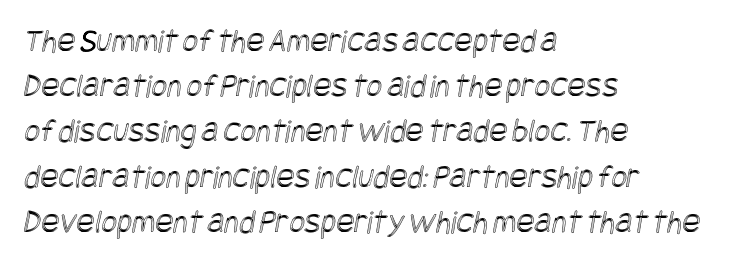
{"width": "condensed", "x_height": "large", "underline": "no", "align": "left", "line_spacing": "normal", "line_spacing_ratio": 1.33, "letter_spacing": "normal", "letter_spacing_em": 0.0, "glyph_px": 34}
